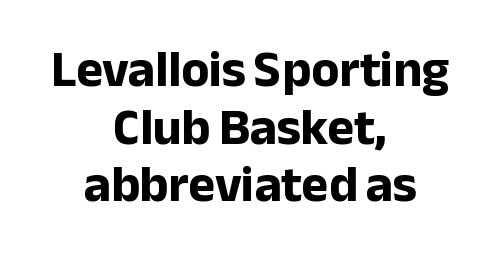
{"serif": "no", "italic": "no", "bold": "yes", "weight": "bold", "width": "normal", "stroke_contrast": "low", "x_height": "medium", "monospaced": "no", "underline": "no", "align": "center", "line_spacing": "tight", "line_spacing_ratio": 1.13, "letter_spacing": "normal", "letter_spacing_em": 0.0, "glyph_px": 51}
